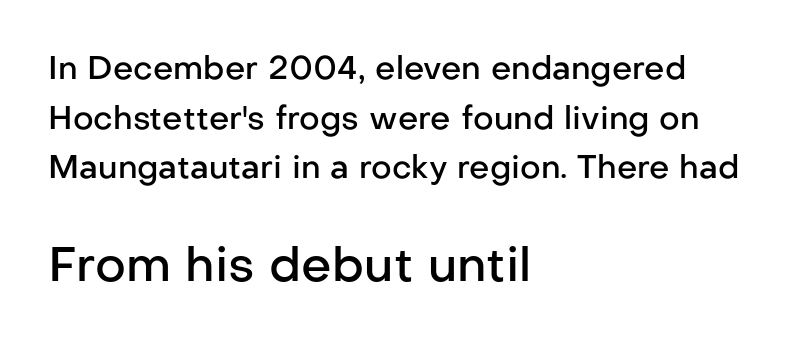
The image shows 48 px semibold sans-serif type, upright; set left-aligned, normal line spacing (1.55x), normal letter spacing, not underlined; the second (bottom) block is 1.5x larger; low stroke contrast and a medium x-height.
